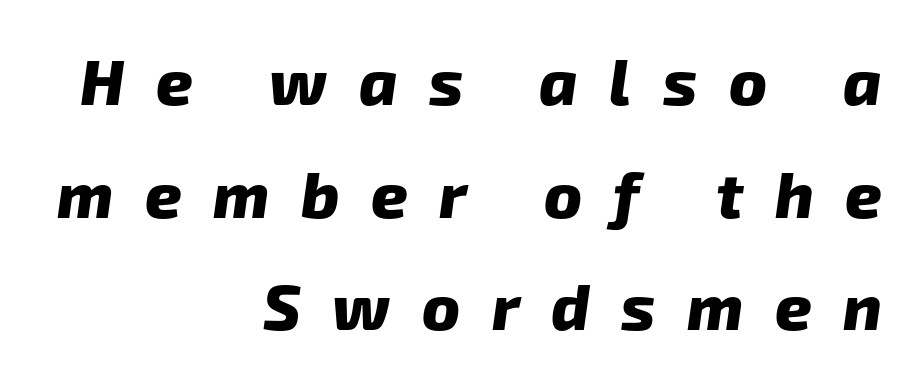
Q: Is the text bold? A: Yes.
Q: Is the typeface a serif or a sans-serif typeface? A: Sans-serif.
Q: Is the text underlined? A: No.
Q: How is the paragraph aligned? A: Right-aligned.
Q: Is the spacing between letters normal or unusually wide? A: Unusually wide.
Q: Width (condensed, normal, or wide)? A: Normal.
Q: Stroke contrast? A: Low.
Q: x-height? A: Medium.
Q: Monospaced? A: No.
